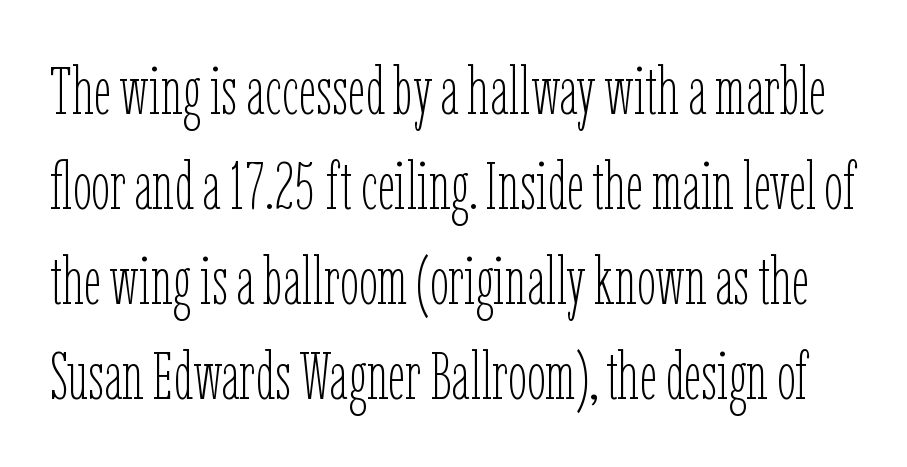
{"italic": "no", "bold": "no", "weight": "thin", "width": "condensed", "stroke_contrast": "low", "x_height": "medium", "monospaced": "no", "underline": "no", "line_spacing": "normal", "line_spacing_ratio": 1.42, "letter_spacing": "normal", "letter_spacing_em": 0.0, "glyph_px": 67}
